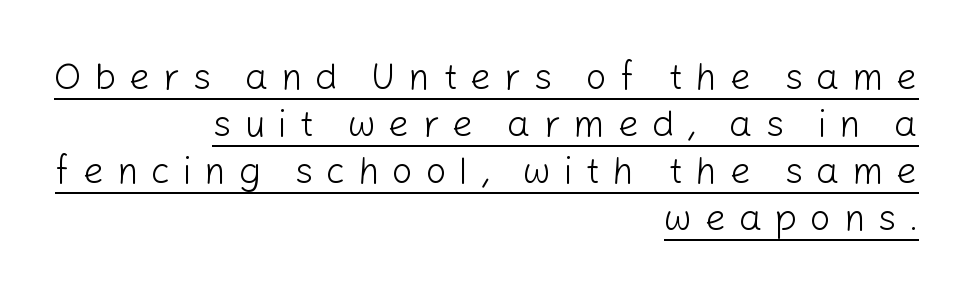
{"serif": "no", "italic": "no", "bold": "no", "weight": "light", "width": "normal", "stroke_contrast": "low", "x_height": "medium", "monospaced": "no", "underline": "yes", "align": "right", "line_spacing": "normal", "line_spacing_ratio": 1.27, "letter_spacing": "wide", "letter_spacing_em": 0.34, "glyph_px": 37}
